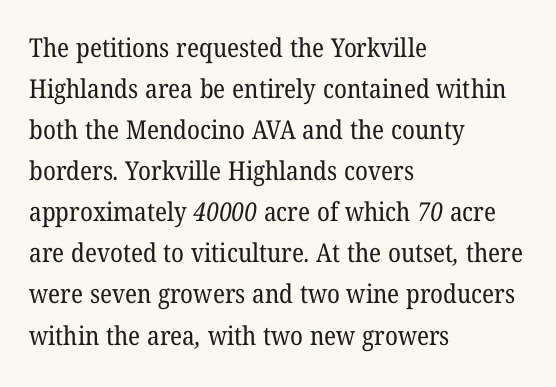
Layout note: lines flush left. Stroke mass is kept to a normal reading level or below. Each word holds together tightly as a unit, with standard inter-letter gaps. The passage shown stacks its lines at a standard gap.
